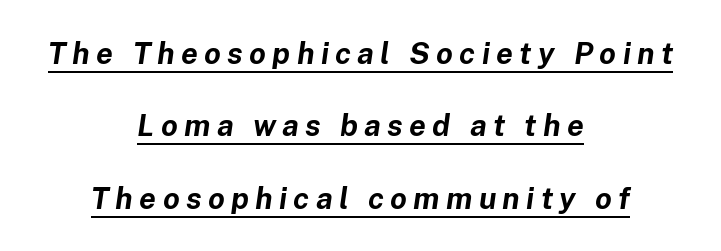
The image shows 30 px bold type, italic (leaning right); set centered, loose line spacing (2.41x), unusually wide letter spacing (+0.21 em), underlined; low stroke contrast and a medium x-height.
